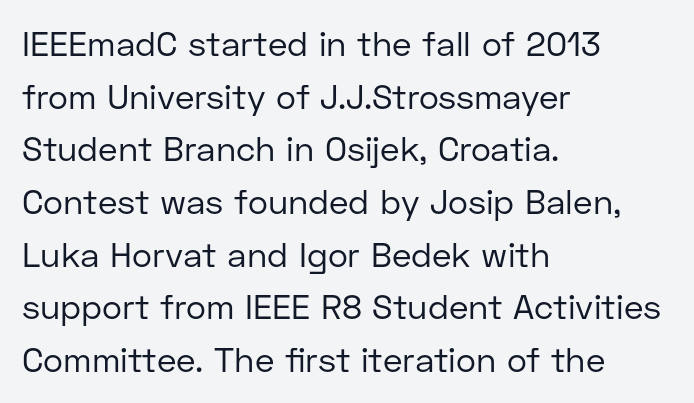
{"serif": "no", "italic": "no", "bold": "no", "weight": "regular", "width": "normal", "stroke_contrast": "low", "x_height": "medium", "monospaced": "no", "underline": "no", "align": "left", "line_spacing": "normal", "line_spacing_ratio": 1.55, "letter_spacing": "normal", "letter_spacing_em": 0.0, "glyph_px": 34}
